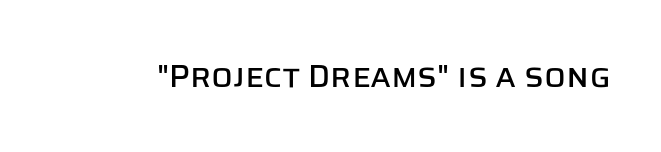
Letter spacing: default. A roman cut, with each character standing at attention. The gap between lines stays unmarked. The letters carry no serifs — their stems end cleanly without finishing strokes. Spacing verdict: proportional, widths tailored to each character.
